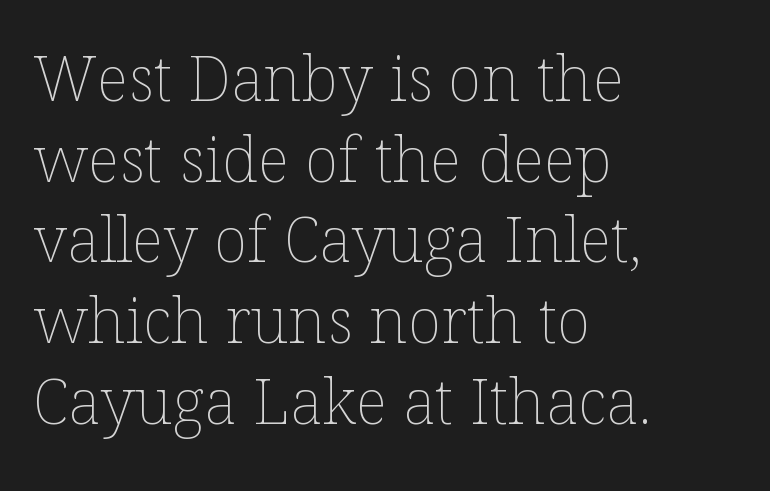
{"italic": "no", "bold": "no", "weight": "thin", "width": "normal", "stroke_contrast": "low", "x_height": "medium", "monospaced": "no", "underline": "no", "align": "left", "line_spacing": "normal", "line_spacing_ratio": 1.28, "letter_spacing": "normal", "letter_spacing_em": 0.0, "glyph_px": 63}
